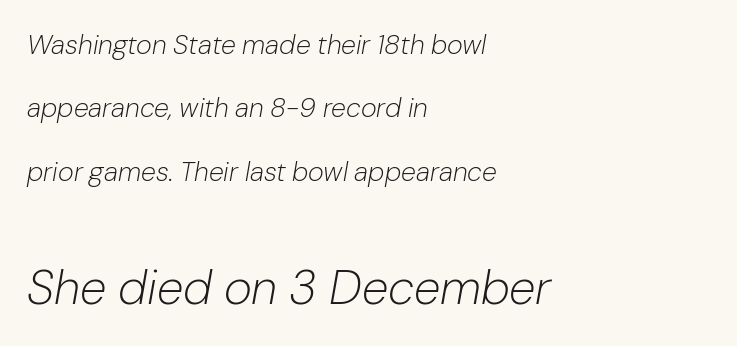
Weight: in the light-to-regular range. These lines were composed using italics. Reading down the column, the eye jumps a long way to each next line. The second block has been scaled up relative to the first.
